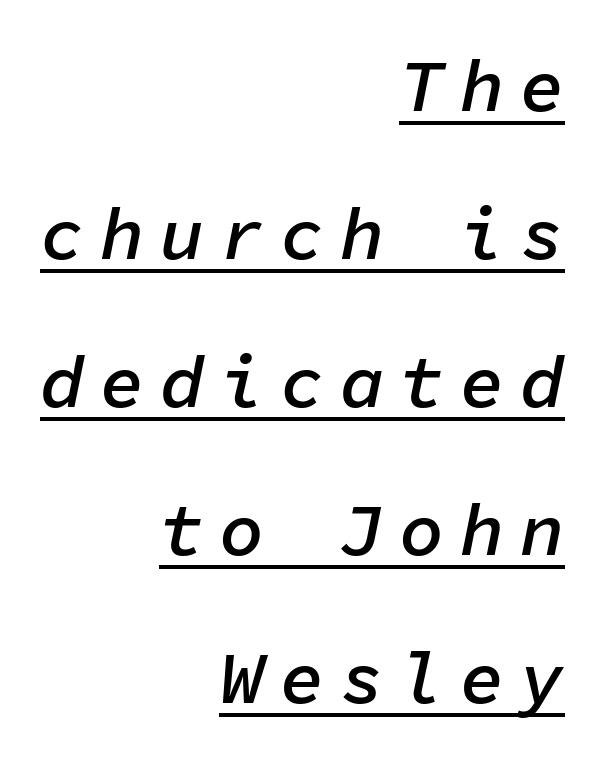
{"italic": "yes", "lean": "right", "slant_degrees": 11, "bold": "semi", "weight": "semibold", "width": "normal", "stroke_contrast": "low", "x_height": "medium", "monospaced": "yes", "underline": "yes", "align": "right", "line_spacing": "loose", "line_spacing_ratio": 2.0, "letter_spacing": "wide", "letter_spacing_em": 0.21, "glyph_px": 74}
